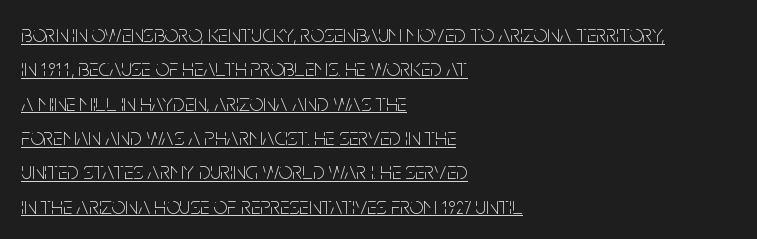
{"italic": "no", "bold": "no", "underline": "yes", "align": "left", "line_spacing": "normal", "line_spacing_ratio": 1.43, "letter_spacing": "normal", "letter_spacing_em": 0.0, "glyph_px": 24}
